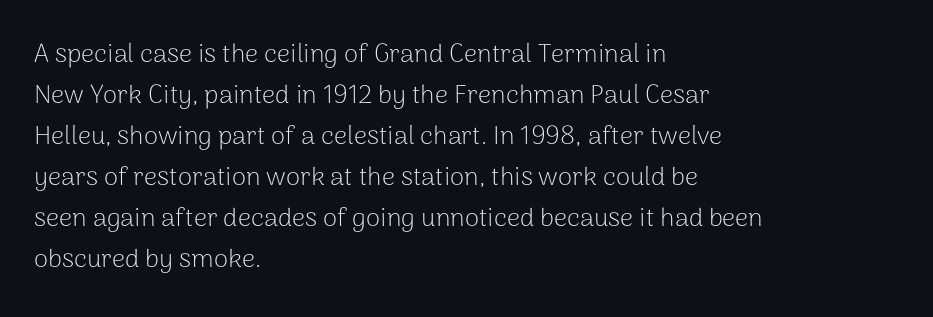
The image shows 26 px text type, upright; set left-aligned, normal line spacing (1.58x), normal letter spacing, not underlined.
